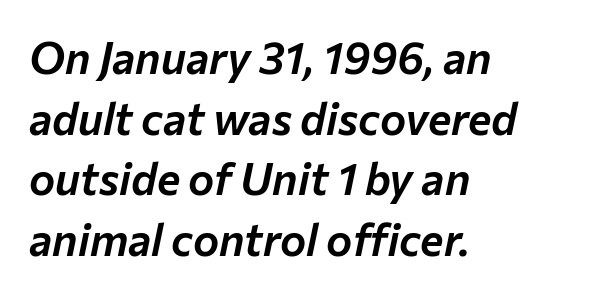
These lines are set flush left with a ragged right edge. Compared with typical paragraphs, the rows here are spaced about the same. Spacing verdict: proportional, widths tailored to each character. Short note: letters normally spaced. Would a proofreader flag this as italicized? Yes.
